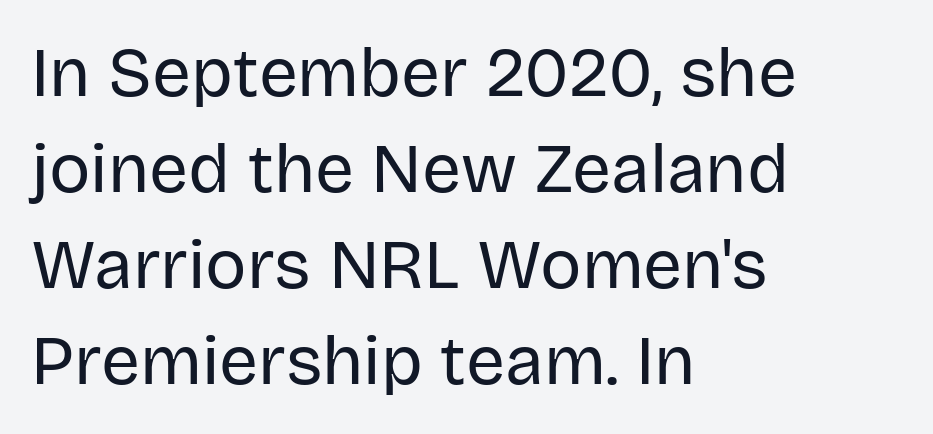
Q: Is the text bold? A: No.
Q: Is the text italic (slanted)? A: No, it is upright.
Q: Is the typeface a serif or a sans-serif typeface? A: Sans-serif.
Q: Is the text underlined? A: No.
Q: How is the paragraph aligned? A: Left-aligned.
Q: Is the spacing between letters normal or unusually wide? A: Normal.
Q: Is the spacing between lines tight, normal or loose? A: Normal.
Q: Width (condensed, normal, or wide)? A: Normal.
Q: Stroke contrast? A: Low.
Q: x-height? A: Large.
Q: Monospaced? A: No.
